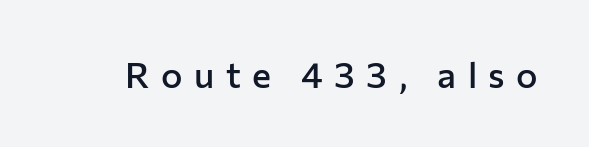
{"serif": "no", "italic": "no", "bold": "semi", "weight": "semibold", "width": "normal", "stroke_contrast": "low", "x_height": "medium", "monospaced": "no", "underline": "no", "letter_spacing": "wide", "letter_spacing_em": 0.32, "glyph_px": 36}
